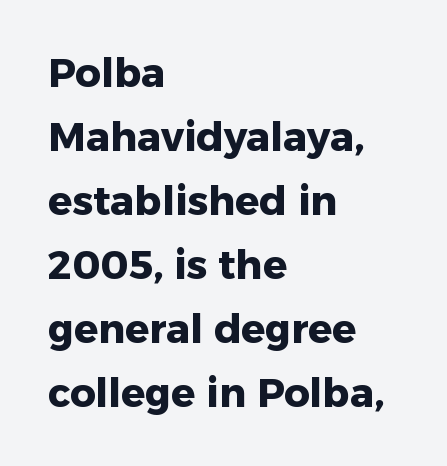
{"serif": "no", "italic": "no", "bold": "yes", "weight": "heavy", "width": "normal", "stroke_contrast": "low", "x_height": "medium", "monospaced": "no", "underline": "no", "align": "left", "line_spacing": "normal", "line_spacing_ratio": 1.6, "letter_spacing": "normal", "letter_spacing_em": 0.0, "glyph_px": 40}
